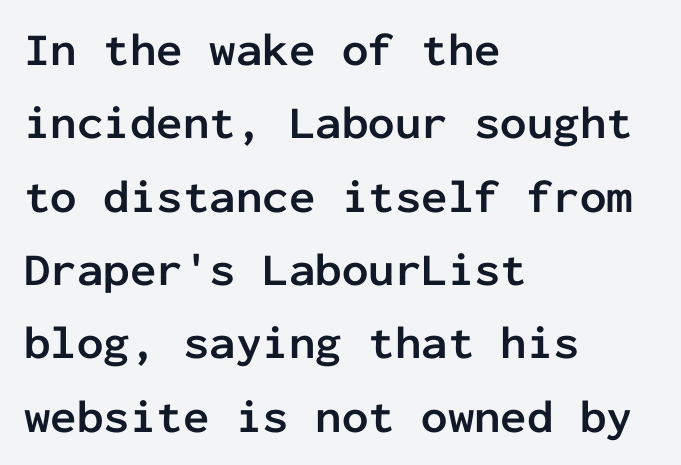
The image shows 47 px semibold sans-serif type, upright, monospaced; set left-aligned, normal line spacing (1.56x), normal letter spacing, not underlined; low stroke contrast and a medium x-height.
